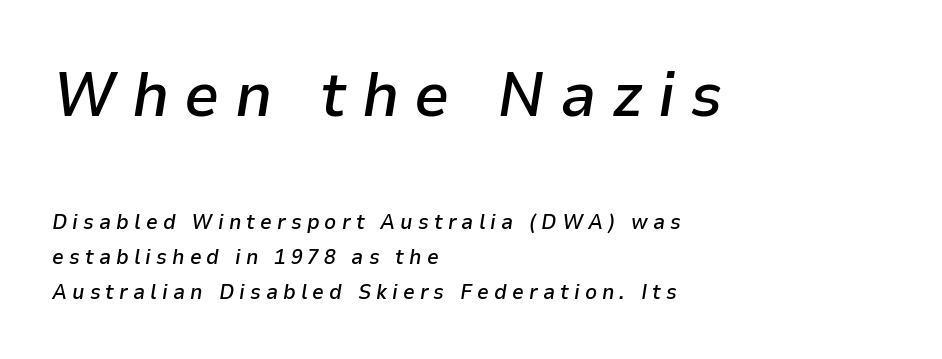
{"italic": "yes", "lean": "right", "slant_degrees": 9, "bold": "semi", "weight": "semibold", "width": "normal", "stroke_contrast": "low", "x_height": "medium", "monospaced": "no", "underline": "no", "align": "left", "line_spacing": "normal", "line_spacing_ratio": 1.66, "letter_spacing": "wide", "letter_spacing_em": 0.24, "larger_block": "first", "size_ratio": 3.0, "glyph_px": 63}
